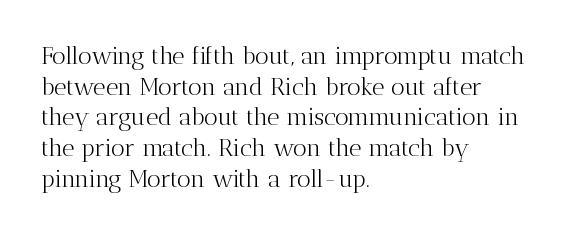
Q: Is the text bold? A: No.
Q: Is the text italic (slanted)? A: No, it is upright.
Q: Is the text underlined? A: No.
Q: How is the paragraph aligned? A: Left-aligned.
Q: Is the spacing between letters normal or unusually wide? A: Normal.
Q: Is the spacing between lines tight, normal or loose? A: Normal.
